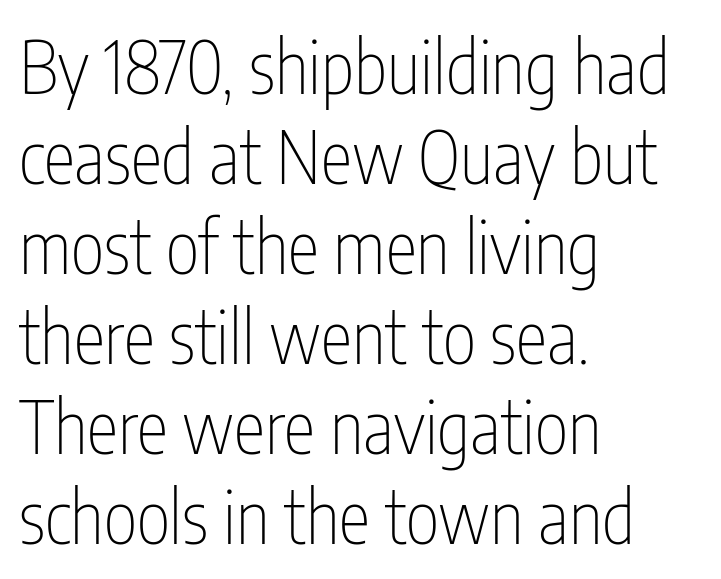
Q: Is the text bold? A: No.
Q: Is the text italic (slanted)? A: No, it is upright.
Q: Is the typeface a serif or a sans-serif typeface? A: Sans-serif.
Q: Is the text underlined? A: No.
Q: How is the paragraph aligned? A: Left-aligned.
Q: Is the spacing between letters normal or unusually wide? A: Normal.
Q: Is the spacing between lines tight, normal or loose? A: Normal.
Q: Width (condensed, normal, or wide)? A: Condensed.
Q: Stroke contrast? A: Low.
Q: x-height? A: Medium.
Q: Monospaced? A: No.
